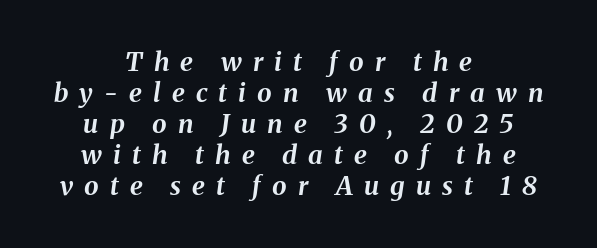
The typesetter chose a symmetrical, centered arrangement here. Words appear elongated and porous because spacing is wide. The face used here has a pronounced slope to its letters. The gap between lines stays unmarked.
